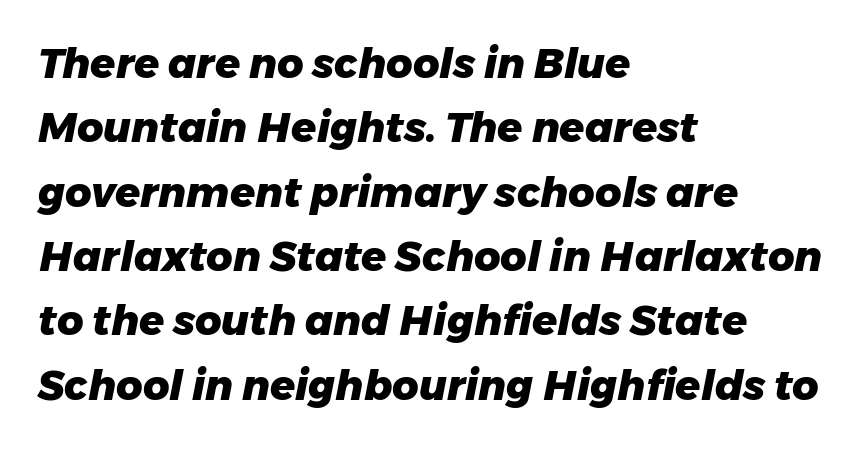
{"italic": "yes", "lean": "right", "slant_degrees": 11, "bold": "yes", "weight": "heavy", "width": "normal", "stroke_contrast": "low", "x_height": "medium", "monospaced": "no", "underline": "no", "align": "left", "line_spacing": "normal", "line_spacing_ratio": 1.57, "letter_spacing": "normal", "letter_spacing_em": 0.0, "glyph_px": 41}
